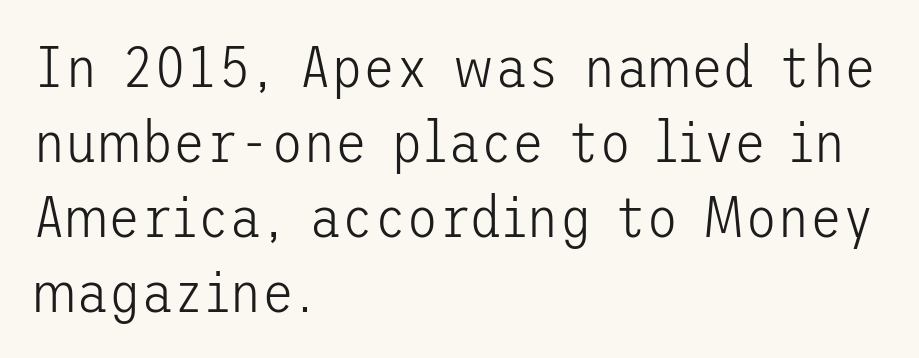
The image shows 59 px light sans-serif type, upright; set left-aligned, normal line spacing (1.27x), normal letter spacing, not underlined; low stroke contrast and a medium x-height.
